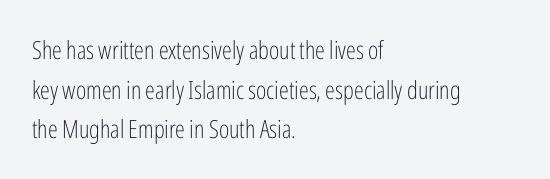
Q: Is the text bold? A: No.
Q: Is the text italic (slanted)? A: No, it is upright.
Q: Is the text underlined? A: No.
Q: How is the paragraph aligned? A: Left-aligned.
Q: Is the spacing between letters normal or unusually wide? A: Normal.
Q: Is the spacing between lines tight, normal or loose? A: Normal.
